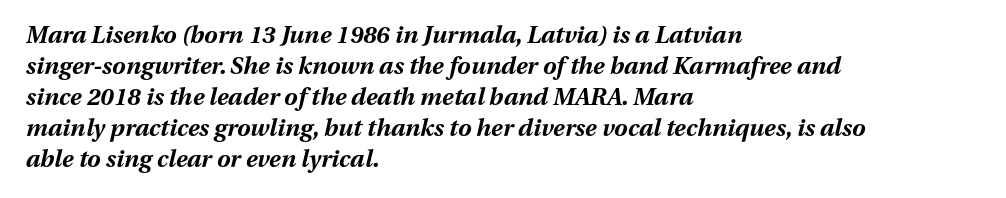
Q: Is the text bold? A: Yes.
Q: Is the text italic (slanted)? A: Yes, it leans right by about 13 degrees.
Q: Is the text underlined? A: No.
Q: How is the paragraph aligned? A: Left-aligned.
Q: Is the spacing between letters normal or unusually wide? A: Normal.
Q: Is the spacing between lines tight, normal or loose? A: Normal.
